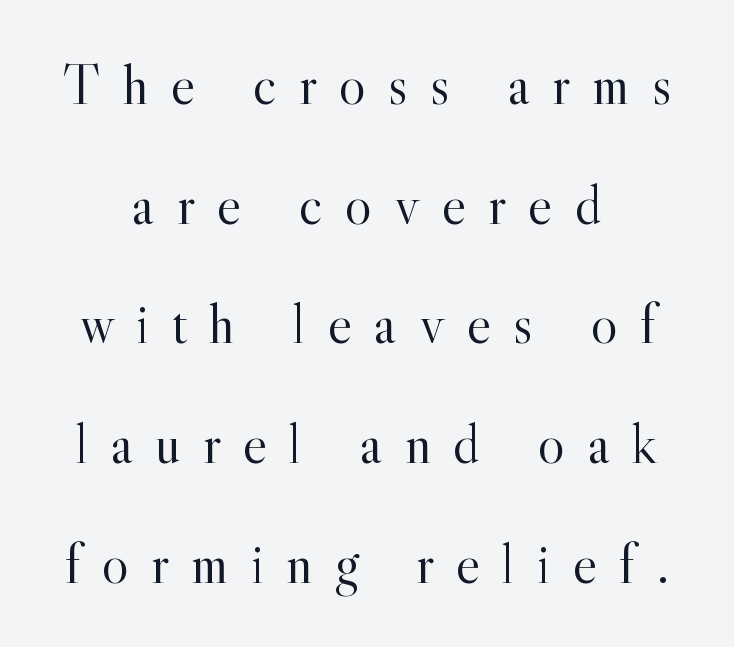
Q: Is the text bold? A: No.
Q: Is the text italic (slanted)? A: No, it is upright.
Q: Is the typeface a serif or a sans-serif typeface? A: Serif.
Q: Is the text underlined? A: No.
Q: How is the paragraph aligned? A: Centered.
Q: Is the spacing between letters normal or unusually wide? A: Unusually wide.
Q: Is the spacing between lines tight, normal or loose? A: Loose.
Q: Width (condensed, normal, or wide)? A: Normal.
Q: x-height? A: Small.
Q: Monospaced? A: No.
